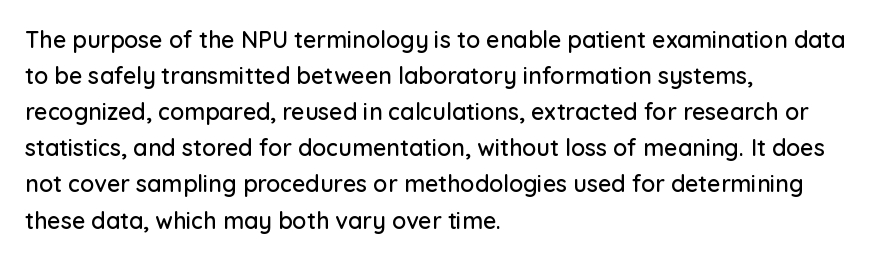
The image shows 23 px text type, upright; set left-aligned, normal line spacing (1.57x), normal letter spacing, not underlined.
